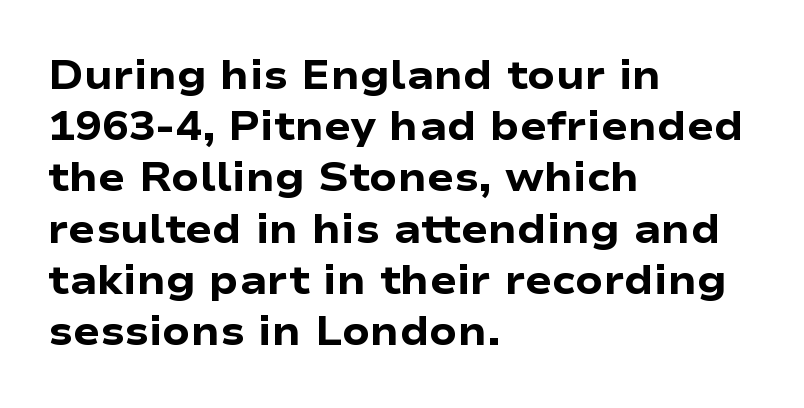
{"serif": "no", "italic": "no", "bold": "yes", "weight": "heavy", "width": "wide", "stroke_contrast": "low", "x_height": "medium", "monospaced": "no", "underline": "no", "align": "left", "line_spacing": "normal", "line_spacing_ratio": 1.28, "letter_spacing": "normal", "letter_spacing_em": 0.0, "glyph_px": 40}
